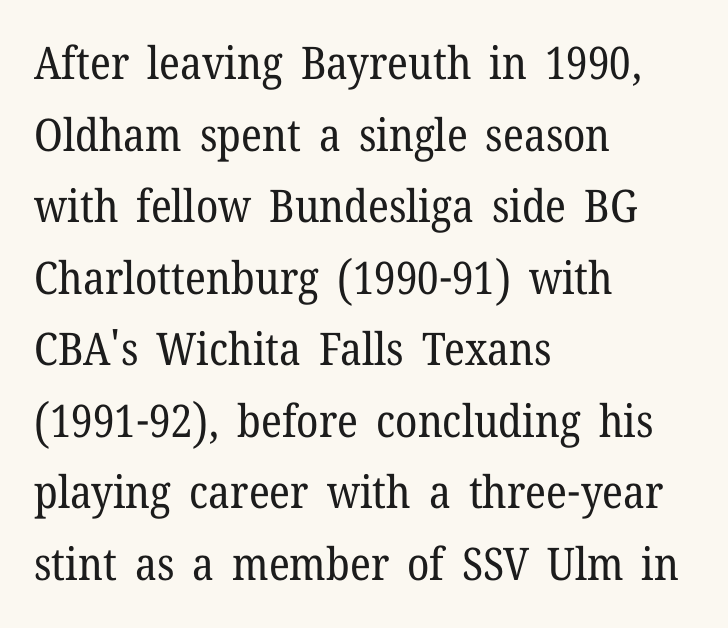
Q: Is the text bold? A: No.
Q: Is the text italic (slanted)? A: No, it is upright.
Q: Is the typeface a serif or a sans-serif typeface? A: Serif.
Q: Is the text underlined? A: No.
Q: How is the paragraph aligned? A: Left-aligned.
Q: Is the spacing between letters normal or unusually wide? A: Normal.
Q: Is the spacing between lines tight, normal or loose? A: Normal.
Q: Width (condensed, normal, or wide)? A: Normal.
Q: Stroke contrast? A: Low.
Q: x-height? A: Medium.
Q: Monospaced? A: No.
